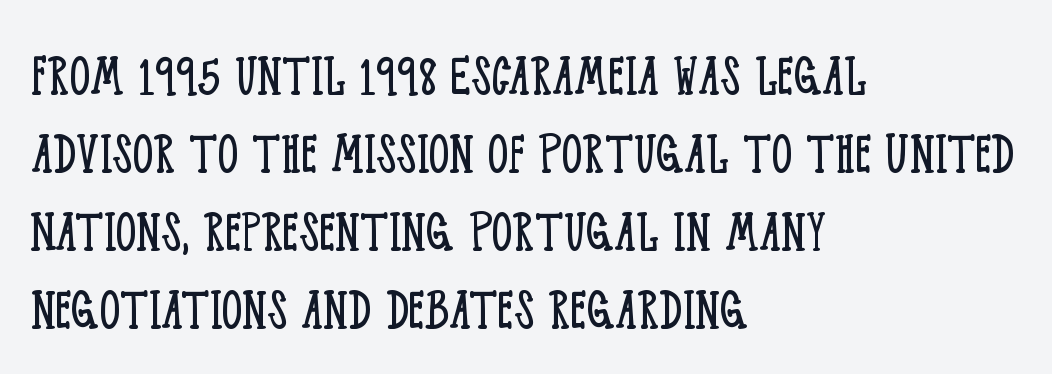
The image shows 64 px light, condensed serif type, upright; set left-aligned, line spacing 1.22x, normal letter spacing, not underlined; low stroke contrast and a large x-height.
